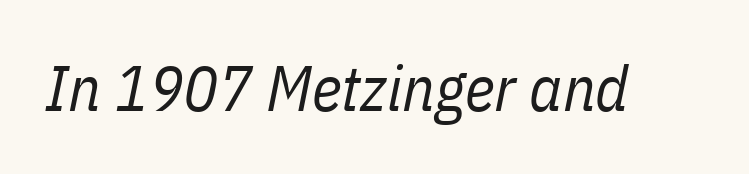
Would a proofreader flag this as italicized? Yes. Heaviness? Minimal to ordinary, like unemphasized prose. You could not count columns in this text — the font is proportionally spaced. The specimen omits any rule beneath the text block's lines.
